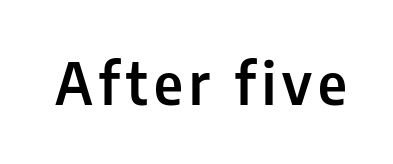
{"serif": "no", "italic": "no", "width": "condensed", "stroke_contrast": "low", "x_height": "medium", "monospaced": "no", "underline": "no", "glyph_px": 57}
